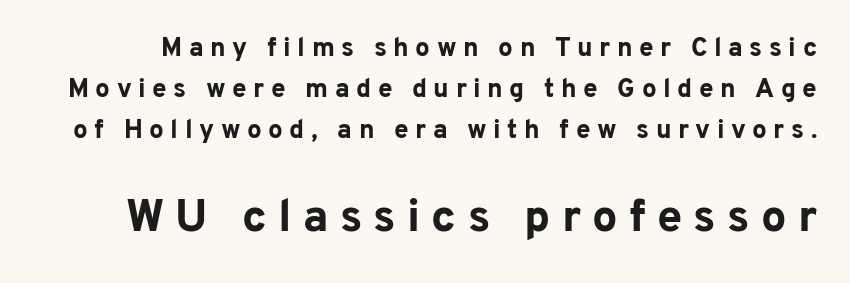
{"serif": "no", "italic": "no", "bold": "yes", "weight": "bold", "width": "normal", "stroke_contrast": "low", "x_height": "medium", "monospaced": "no", "underline": "no", "line_spacing": "normal", "line_spacing_ratio": 1.57, "letter_spacing": "wide", "letter_spacing_em": 0.25, "larger_block": "second", "size_ratio": 1.73, "glyph_px": 45}
